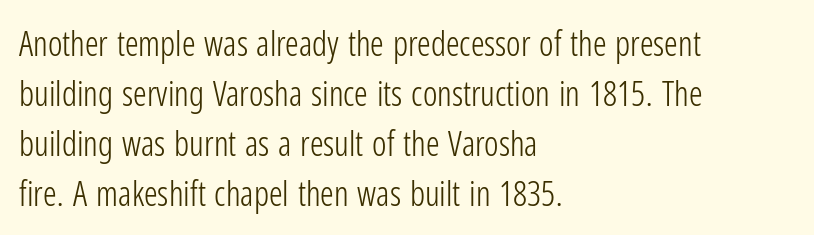
Q: Is the text bold? A: No.
Q: Is the text italic (slanted)? A: No, it is upright.
Q: Is the typeface a serif or a sans-serif typeface? A: Sans-serif.
Q: Is the text underlined? A: No.
Q: How is the paragraph aligned? A: Left-aligned.
Q: Is the spacing between letters normal or unusually wide? A: Normal.
Q: Is the spacing between lines tight, normal or loose? A: Normal.
Q: Width (condensed, normal, or wide)? A: Condensed.
Q: Stroke contrast? A: Low.
Q: x-height? A: Medium.
Q: Monospaced? A: No.
